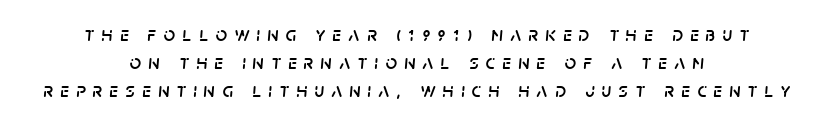
The rendering applies a slant to the glyphs. A bare baseline throughout the passage. The tracking jumps out immediately: characters are airy and widely separated. The line-height multiplier appears to be the usual default. The paragraph shown floats in the horizontal middle.
